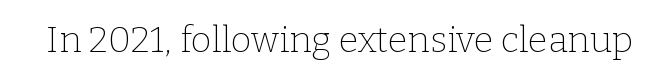
The image shows 36 px thin serif type, upright; set normal letter spacing, not underlined; low stroke contrast and a medium x-height.
